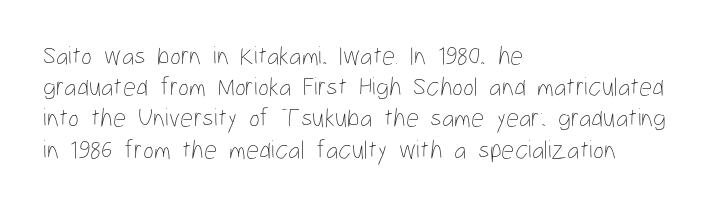
Q: Is the text bold? A: No.
Q: Is the text italic (slanted)? A: No, it is upright.
Q: Is the text underlined? A: No.
Q: How is the paragraph aligned? A: Left-aligned.
Q: Is the spacing between letters normal or unusually wide? A: Normal.
